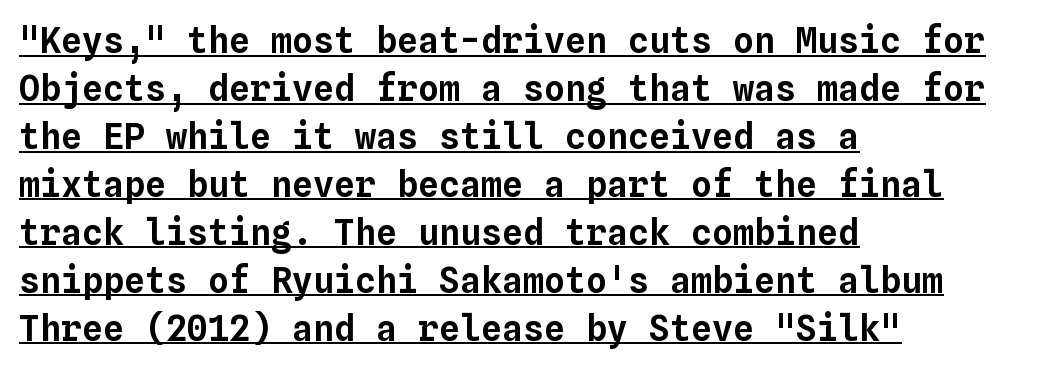
{"italic": "no", "width": "normal", "stroke_contrast": "low", "x_height": "medium", "monospaced": "yes", "underline": "yes", "align": "left", "line_spacing": "normal", "line_spacing_ratio": 1.37, "letter_spacing": "normal", "letter_spacing_em": 0.0, "glyph_px": 35}
